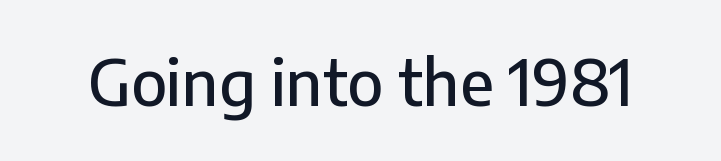
Q: Is the text italic (slanted)? A: No, it is upright.
Q: Is the typeface a serif or a sans-serif typeface? A: Sans-serif.
Q: Is the text underlined? A: No.
Q: Is the spacing between letters normal or unusually wide? A: Normal.
Q: Width (condensed, normal, or wide)? A: Normal.
Q: Stroke contrast? A: Low.
Q: x-height? A: Medium.
Q: Monospaced? A: No.
